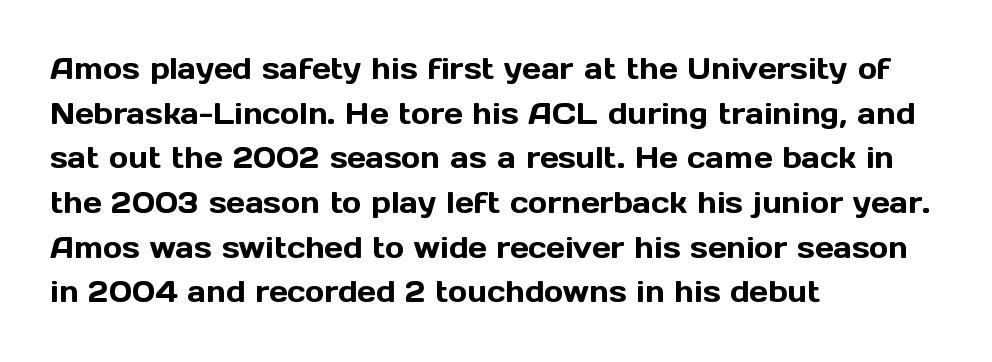
Q: Is the text italic (slanted)? A: No, it is upright.
Q: Is the typeface a serif or a sans-serif typeface? A: Sans-serif.
Q: Is the text underlined? A: No.
Q: How is the paragraph aligned? A: Left-aligned.
Q: Is the spacing between letters normal or unusually wide? A: Normal.
Q: Is the spacing between lines tight, normal or loose? A: Normal.
Q: Width (condensed, normal, or wide)? A: Normal.
Q: x-height? A: Medium.
Q: Monospaced? A: No.
